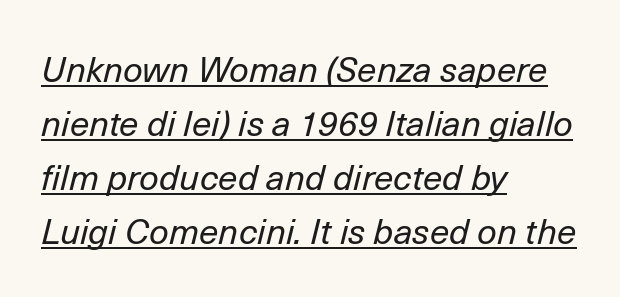
Q: Is the text bold? A: No.
Q: Is the text italic (slanted)? A: Yes, it leans right by about 14 degrees.
Q: Is the text underlined? A: Yes.
Q: How is the paragraph aligned? A: Left-aligned.
Q: Is the spacing between letters normal or unusually wide? A: Normal.
Q: Is the spacing between lines tight, normal or loose? A: Normal.
Q: Width (condensed, normal, or wide)? A: Normal.
Q: Stroke contrast? A: Low.
Q: x-height? A: Medium.
Q: Monospaced? A: No.
